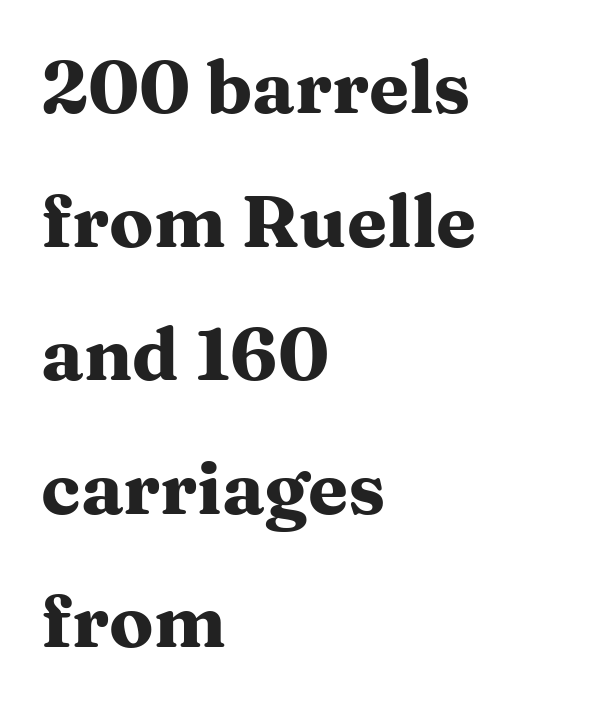
Q: Is the text bold? A: Yes.
Q: Is the text italic (slanted)? A: No, it is upright.
Q: Is the typeface a serif or a sans-serif typeface? A: Serif.
Q: Is the text underlined? A: No.
Q: How is the paragraph aligned? A: Left-aligned.
Q: Is the spacing between letters normal or unusually wide? A: Normal.
Q: Width (condensed, normal, or wide)? A: Wide.
Q: Stroke contrast? A: Medium.
Q: x-height? A: Medium.
Q: Monospaced? A: No.
